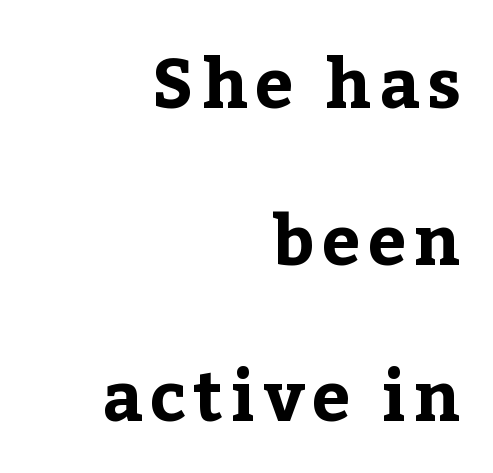
The image shows 69 px bold serif type, upright; set right-aligned, loose line spacing (2.27x), not underlined; low stroke contrast and a medium x-height.
